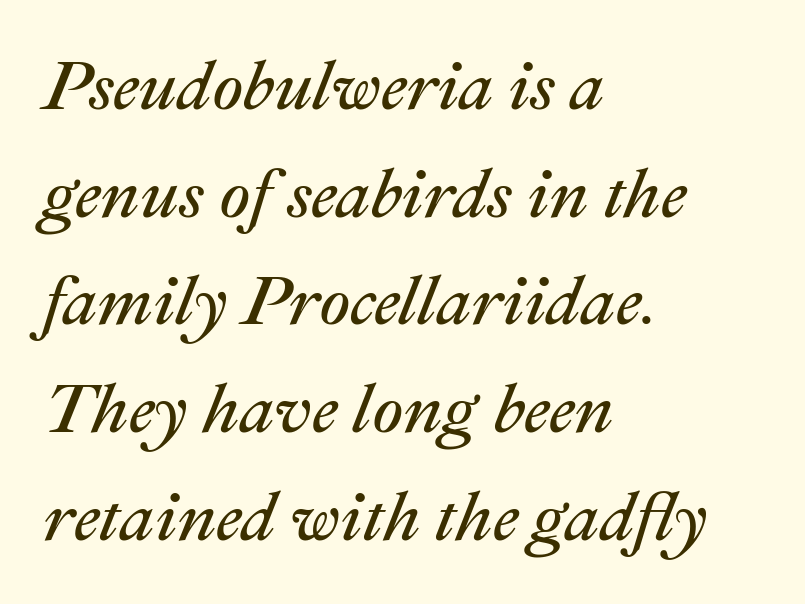
{"italic": "yes", "lean": "right", "slant_degrees": 22, "bold": "no", "weight": "regular", "width": "normal", "stroke_contrast": "medium", "x_height": "medium", "monospaced": "no", "underline": "no", "align": "left", "line_spacing": "normal", "line_spacing_ratio": 1.56, "letter_spacing": "normal", "letter_spacing_em": 0.0, "glyph_px": 69}
